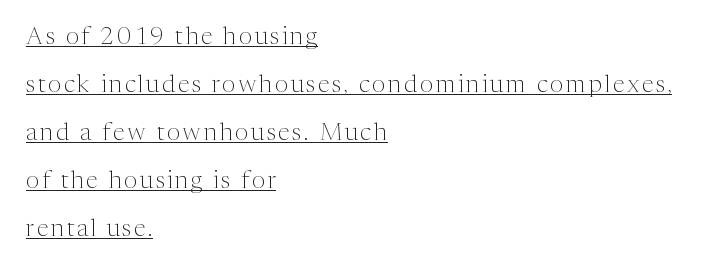
The letters stand upright; this is a roman face. The words here are underlined. A student would call this left alignment; a typographer would say flush left, rag right. Quick note: interline space is abundant.
